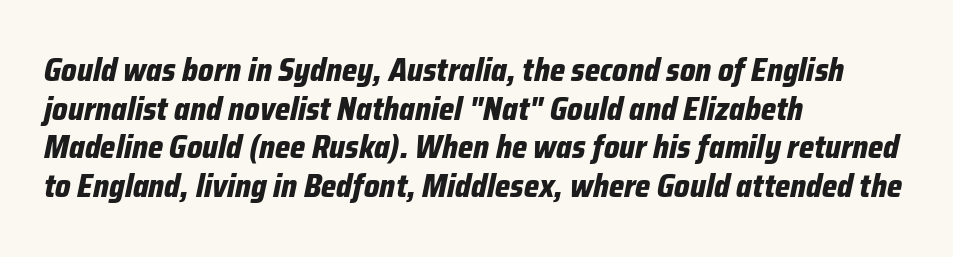
{"italic": "yes", "lean": "right", "slant_degrees": 12, "bold": "yes", "weight": "bold", "width": "condensed", "stroke_contrast": "low", "x_height": "medium", "monospaced": "no", "underline": "no", "align": "left", "line_spacing_ratio": 1.21, "letter_spacing": "normal", "letter_spacing_em": 0.0, "glyph_px": 32}
